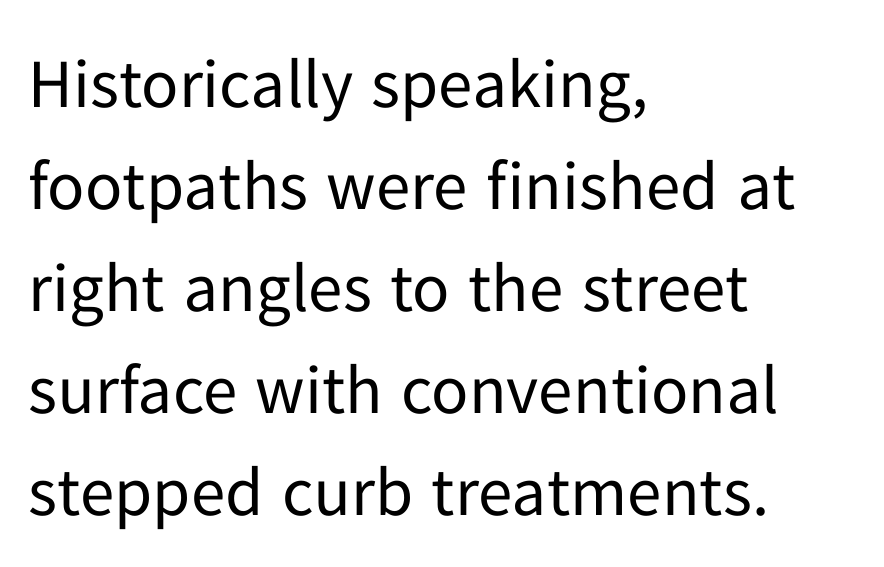
Successive baselines arrive at the customary interval. This sample uses a sans-serif face. Summary of weight: not heavy and not bold. This is the regular roman posture of the typeface. The paragraph shown leans on its left margin. Underlining? Definitely not there.
